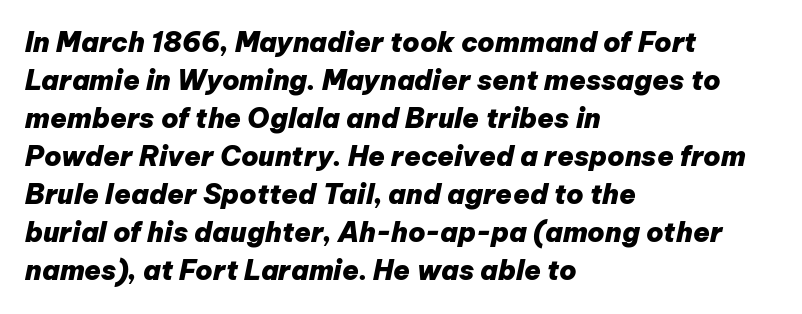
{"italic": "yes", "lean": "right", "slant_degrees": 12, "bold": "yes", "underline": "no", "align": "left", "line_spacing": "normal", "line_spacing_ratio": 1.41, "letter_spacing": "normal", "letter_spacing_em": 0.0, "glyph_px": 27}
